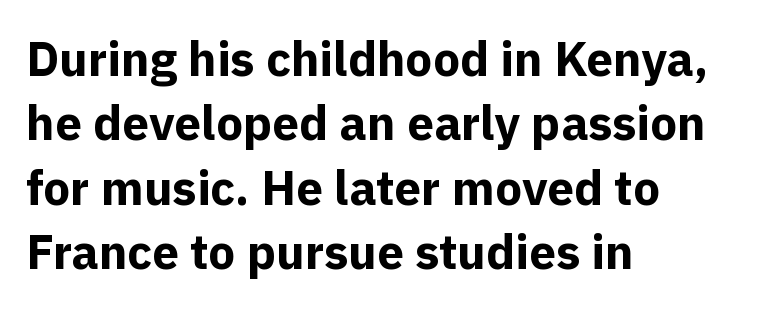
The image shows 48 px bold sans-serif type, upright; set left-aligned, normal line spacing (1.34x), normal letter spacing, not underlined; a medium x-height.
